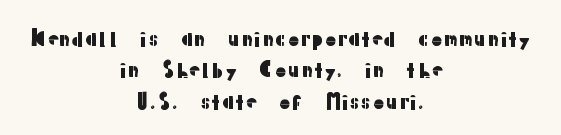
{"italic": "no", "underline": "no", "align": "center", "line_spacing": "normal", "line_spacing_ratio": 1.5, "letter_spacing": "normal", "letter_spacing_em": 0.0, "glyph_px": 21}
